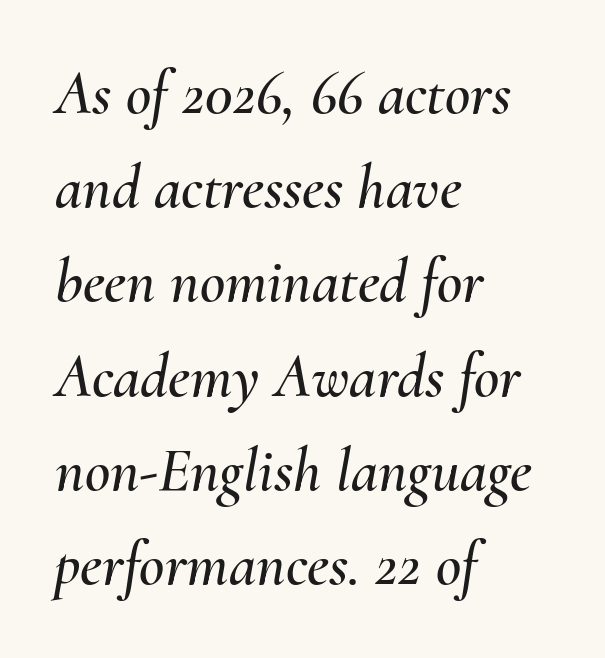
{"italic": "yes", "lean": "right", "slant_degrees": 10, "width": "normal", "stroke_contrast": "medium", "x_height": "small", "monospaced": "no", "underline": "no", "align": "left", "line_spacing": "normal", "line_spacing_ratio": 1.52, "letter_spacing": "normal", "letter_spacing_em": 0.0, "glyph_px": 62}
